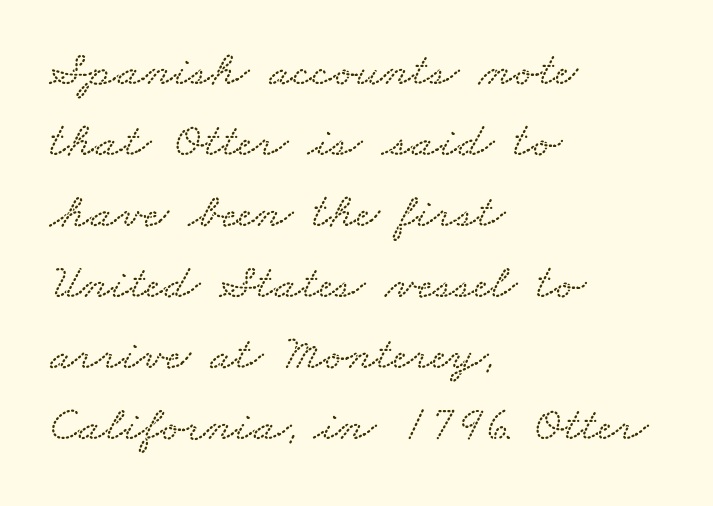
Q: Is the text underlined? A: No.
Q: How is the paragraph aligned? A: Left-aligned.
Q: Is the spacing between letters normal or unusually wide? A: Normal.
Q: Is the spacing between lines tight, normal or loose? A: Normal.
Q: Width (condensed, normal, or wide)? A: Wide.
Q: Stroke contrast? A: Low.
Q: x-height? A: Small.
Q: Monospaced? A: No.
